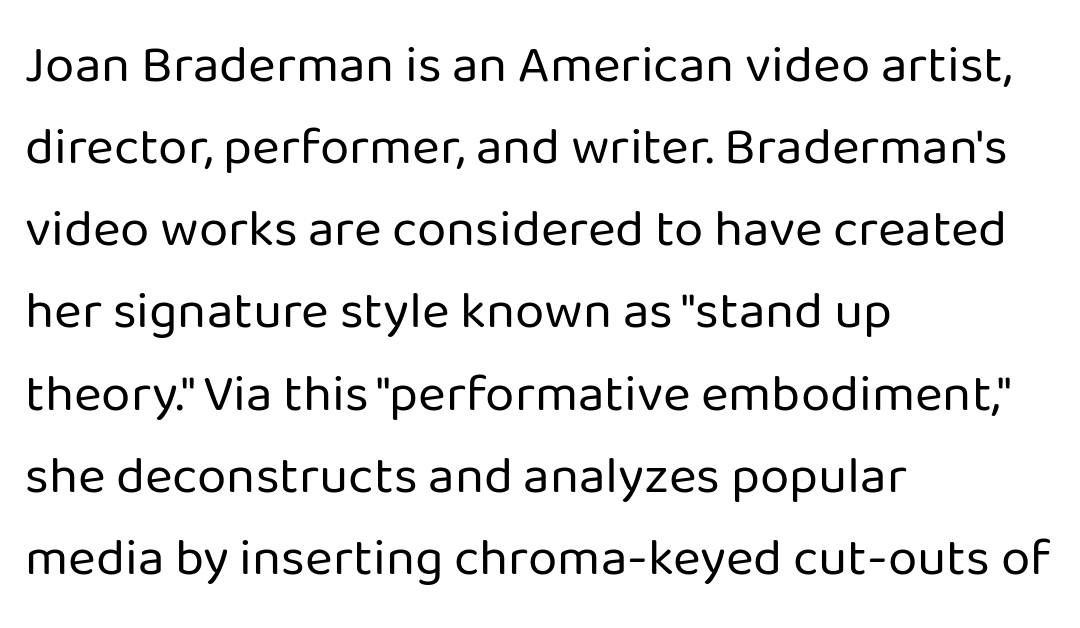
{"serif": "no", "italic": "no", "bold": "no", "weight": "regular", "width": "normal", "stroke_contrast": "low", "x_height": "medium", "monospaced": "no", "underline": "no", "align": "left", "line_spacing": "normal", "line_spacing_ratio": 1.55, "letter_spacing": "normal", "letter_spacing_em": 0.0, "glyph_px": 53}
